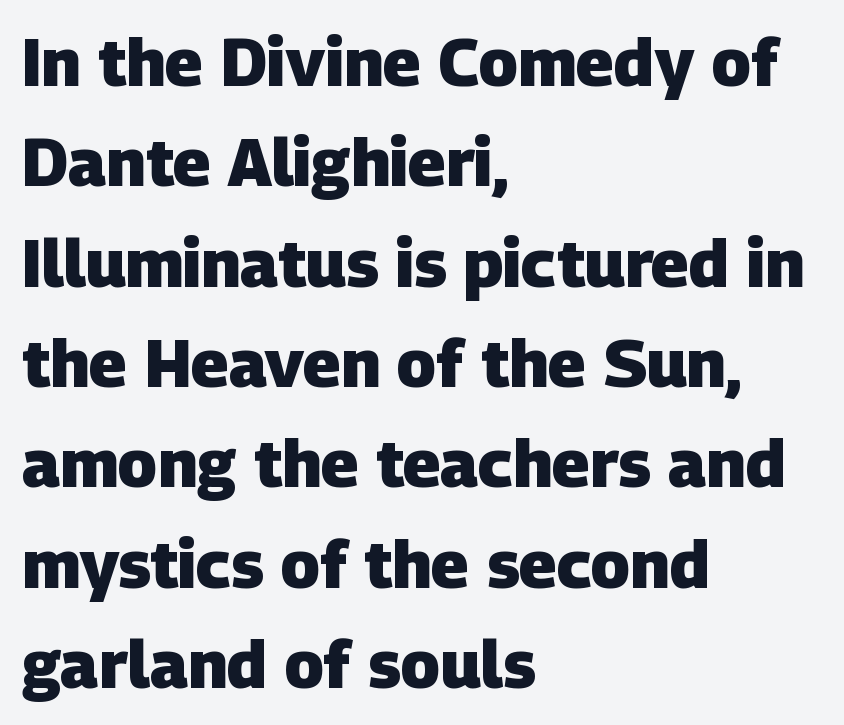
Between one letter and the next there's only the usual sliver of space. A student would call this left alignment; a typographer would say flush left, rag right. Each letter's strokes conclude bluntly, with no projecting serifs. Typographic density is high because the face is bold.
